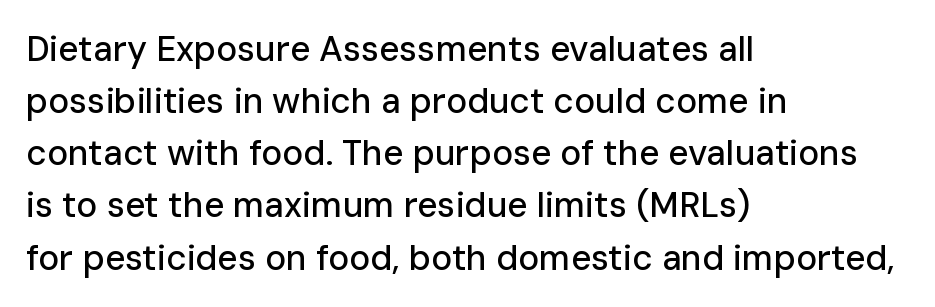
Q: Is the text italic (slanted)? A: No, it is upright.
Q: Is the typeface a serif or a sans-serif typeface? A: Sans-serif.
Q: Is the text underlined? A: No.
Q: How is the paragraph aligned? A: Left-aligned.
Q: Is the spacing between letters normal or unusually wide? A: Normal.
Q: Is the spacing between lines tight, normal or loose? A: Normal.
Q: Width (condensed, normal, or wide)? A: Normal.
Q: Stroke contrast? A: Low.
Q: x-height? A: Medium.
Q: Monospaced? A: No.
